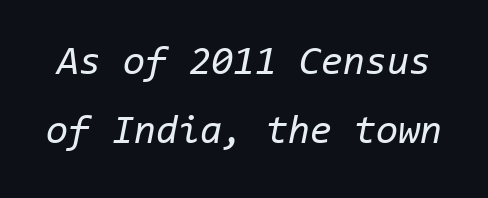
{"italic": "yes", "lean": "right", "slant_degrees": 11, "bold": "no", "weight": "regular", "width": "normal", "stroke_contrast": "low", "x_height": "medium", "monospaced": "yes", "underline": "no", "line_spacing_ratio": 1.72, "letter_spacing": "normal", "letter_spacing_em": 0.0, "glyph_px": 40}
